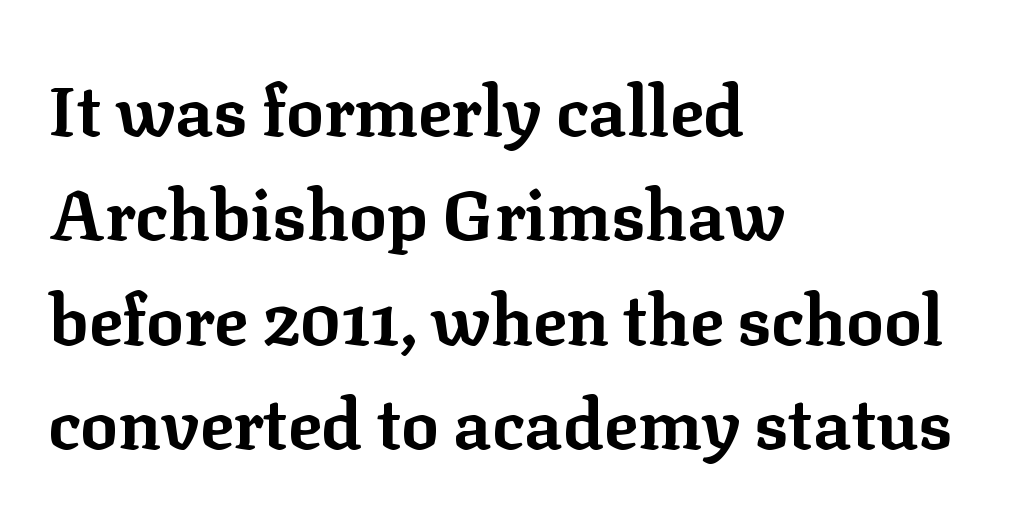
Pretty heavy lettering here — definitely bold. This sample is left-justified, so line endings fall wherever the words run out. Posture: straight, roman, zero tilt. Each letter keeps its own natural width here, so spacing adapts to shape. Letterform terminals end in serifs throughout the passage.
